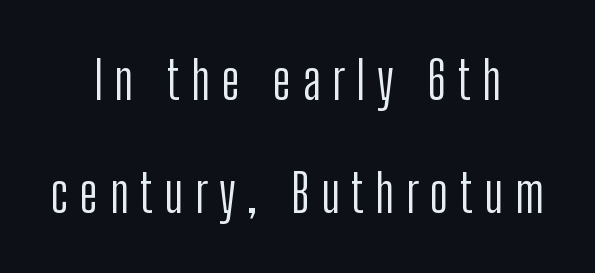
The image shows 52 px light, condensed sans-serif type, upright; set centered, loose line spacing (2.17x), unusually wide letter spacing (+0.22 em), not underlined; low stroke contrast and a medium x-height.
